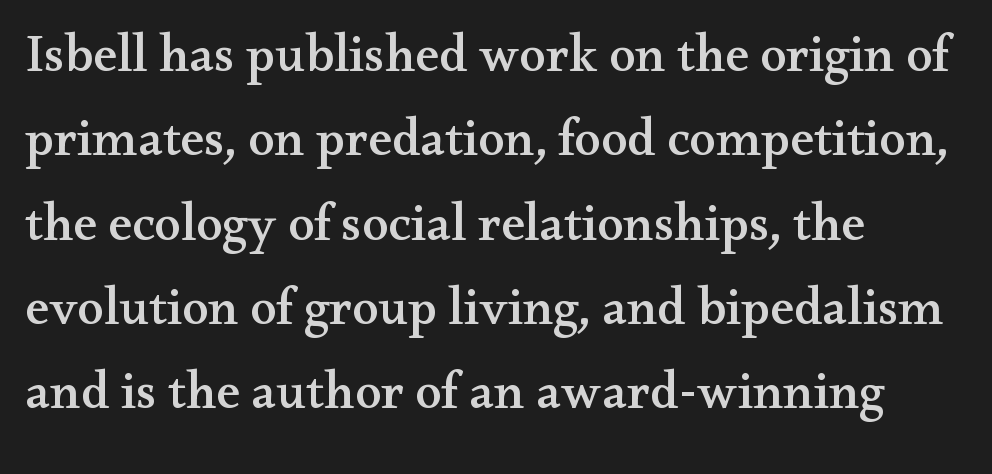
Proportional: the letters do not fall into vertical columns. Unmarked baselines from the first word to the last. Whoever set this chose a conventional vertical rhythm. Ordinary non-slanted type is in use. Does the copy run flush right? No — it runs flush left.
